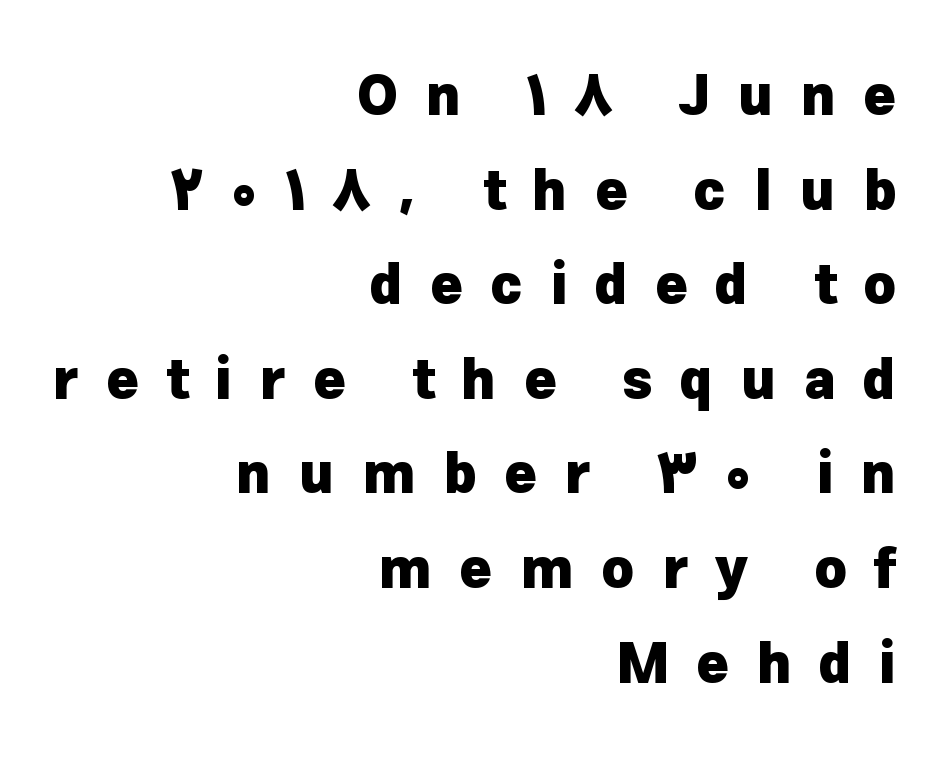
The image shows 55 px heavy sans-serif type, upright; set right-aligned, line spacing 1.72x, unusually wide letter spacing (+0.5 em), not underlined; low stroke contrast and a medium x-height.
